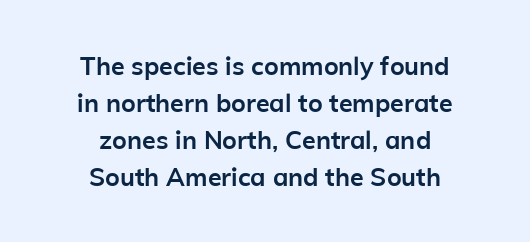
Q: Is the text bold? A: Yes.
Q: Is the text italic (slanted)? A: No, it is upright.
Q: Is the text underlined? A: No.
Q: How is the paragraph aligned? A: Centered.
Q: Is the spacing between letters normal or unusually wide? A: Normal.
Q: Is the spacing between lines tight, normal or loose? A: Normal.
